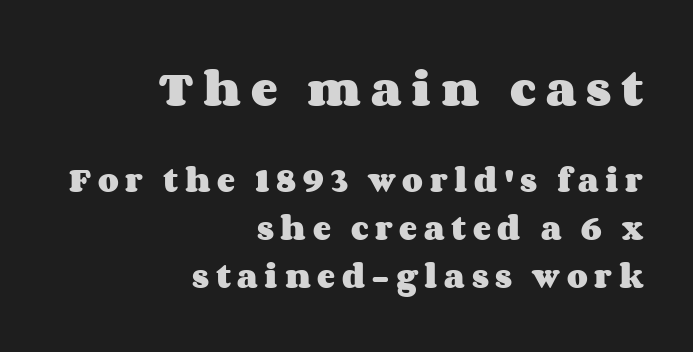
The image shows 40 px heavy, wide type, upright; set right-aligned, line spacing 1.79x, unusually wide letter spacing (+0.25 em), not underlined; the first (top) block is 1.48x larger; medium stroke contrast and a large x-height.
